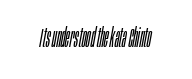
The image shows 27 px text type, italic (leaning right); set normal letter spacing, not underlined.
